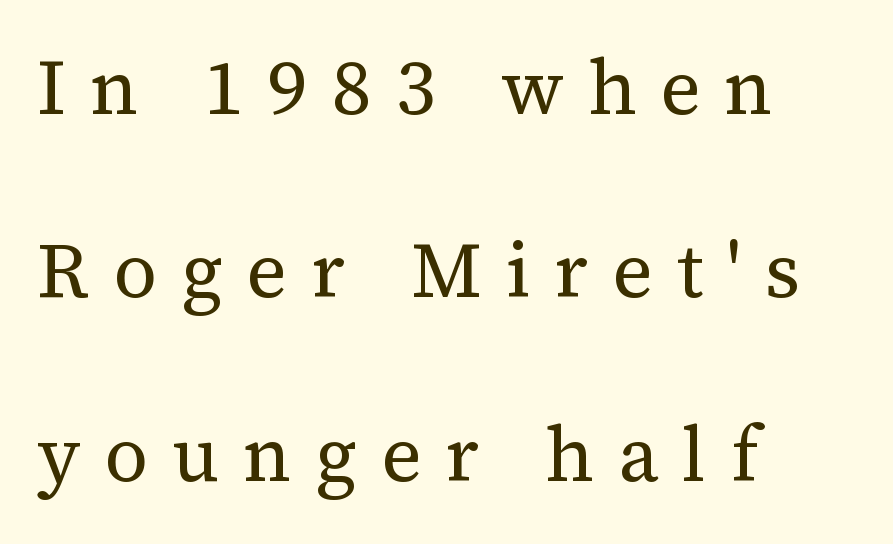
{"serif": "yes", "italic": "no", "bold": "no", "weight": "regular", "width": "normal", "stroke_contrast": "medium", "x_height": "medium", "monospaced": "no", "underline": "no", "align": "left", "line_spacing": "loose", "line_spacing_ratio": 2.38, "letter_spacing": "wide", "letter_spacing_em": 0.31, "glyph_px": 77}
